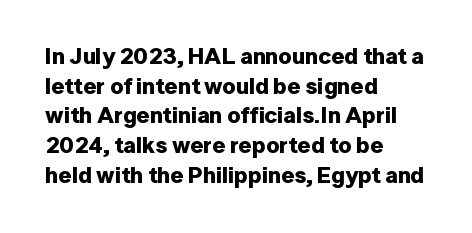
Is there any slant? The stems are plumb. Nothing unusual about the tracking: characters are spaced as the font intends. These words are printed bold, with thick strokes throughout. Evenly set lines give the paragraph a standard silhouette.
